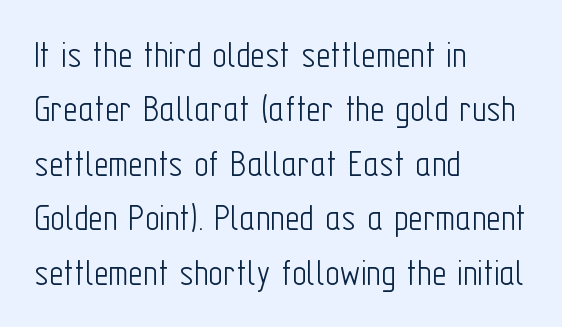
If you drew a line through each stem, it would be perfectly vertical. Note the varied advance widths — an 'i' is clearly narrower than an 'm'. Caption: face not bold, strokes unweighted. The specimen omits any rule beneath the text block's lines. The letters carry no serifs — their stems end cleanly without finishing strokes.
